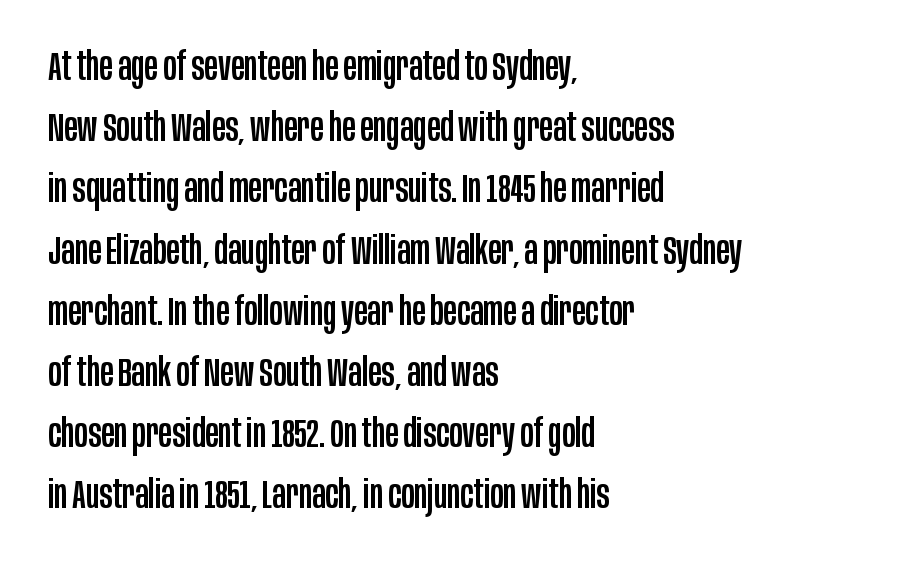
The image shows 40 px condensed sans-serif type, upright; set left-aligned, normal line spacing (1.53x), normal letter spacing, not underlined; low stroke contrast and a large x-height.
